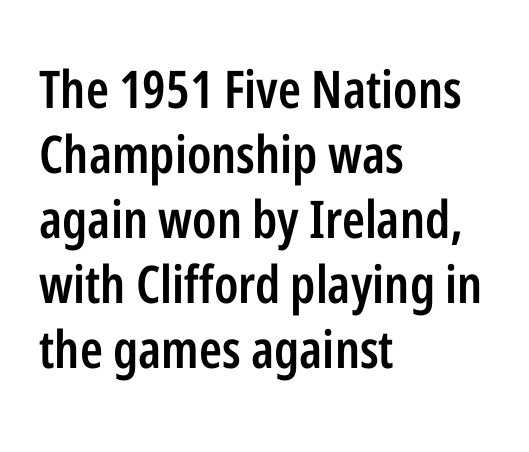
The image shows 52 px semibold, condensed sans-serif type, upright; set left-aligned, normal line spacing (1.25x), normal letter spacing, not underlined; low stroke contrast and a medium x-height.
